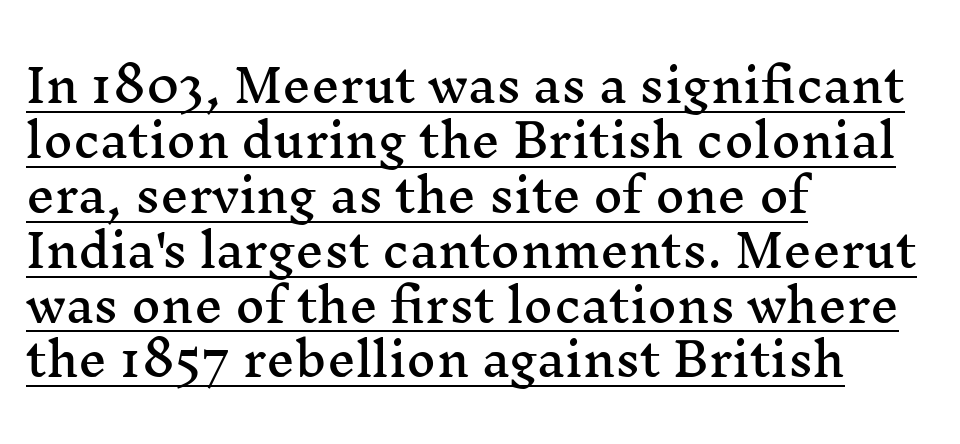
What kind of face is this? One with serifs. These lines are rendered in a variable-pitch font. Caption: multi-line text, flush left, ragged right. How are the letters spaced? Ordinarily, with no added tracking. Decoration check: the copy is underlined. A typesetter would mark this as roman, not italic.
